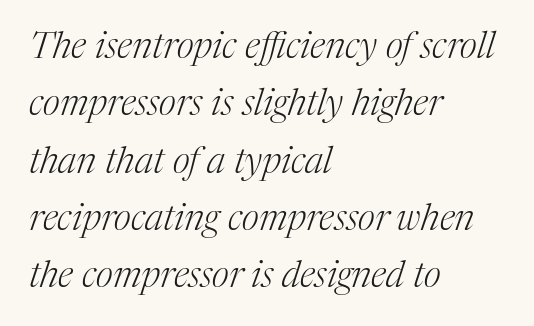
The image shows 37 px light serif type, italic (leaning right); set left-aligned, normal line spacing (1.55x), normal letter spacing, not underlined; medium stroke contrast and a medium x-height.
